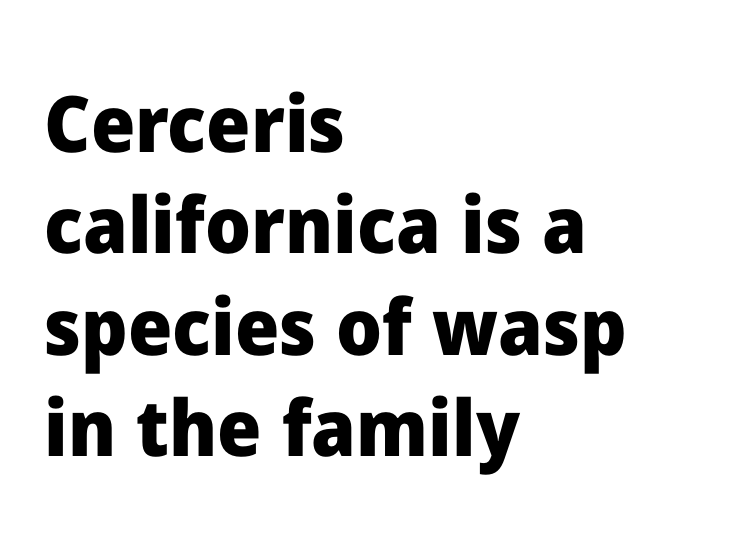
{"serif": "no", "italic": "no", "bold": "yes", "weight": "heavy", "width": "normal", "stroke_contrast": "low", "x_height": "medium", "monospaced": "no", "underline": "no", "align": "left", "line_spacing": "normal", "line_spacing_ratio": 1.3, "letter_spacing": "normal", "letter_spacing_em": 0.0, "glyph_px": 78}
